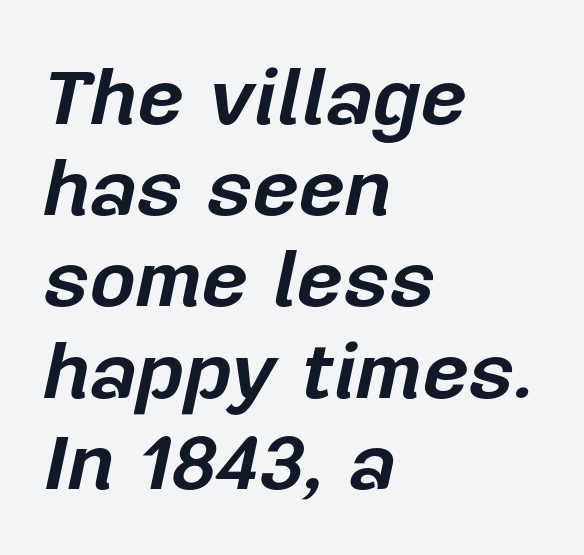
The image shows 80 px bold type, italic (leaning right); set left-aligned, tight line spacing (1.14x), normal letter spacing, not underlined; low stroke contrast and a medium x-height.
